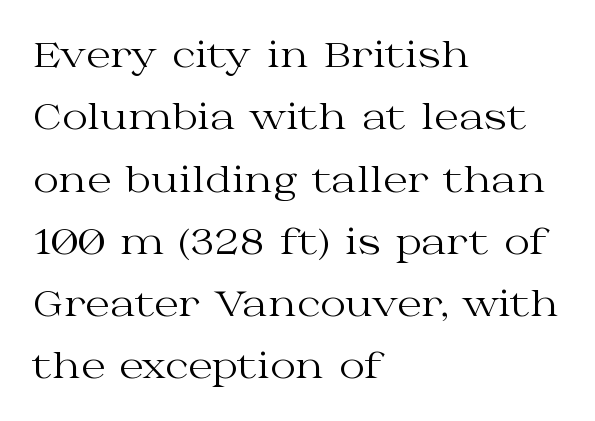
{"serif": "yes", "italic": "no", "bold": "no", "weight": "regular", "width": "wide", "stroke_contrast": "medium", "x_height": "medium", "monospaced": "no", "underline": "no", "align": "left", "line_spacing_ratio": 1.78, "letter_spacing": "normal", "letter_spacing_em": 0.0, "glyph_px": 35}
